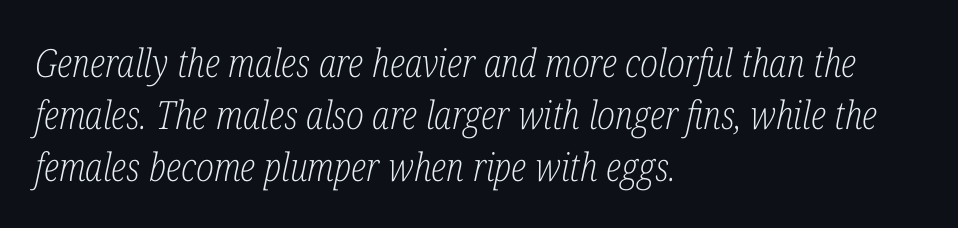
The image shows 39 px light, condensed serif type, italic (leaning right); set left-aligned, normal line spacing (1.33x), normal letter spacing, not underlined; low stroke contrast and a medium x-height.
